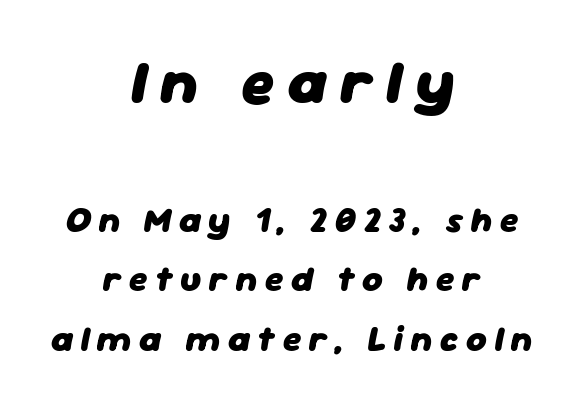
{"italic": "yes", "lean": "right", "slant_degrees": 11, "bold": "yes", "weight": "heavy", "width": "normal", "stroke_contrast": "low", "x_height": "medium", "monospaced": "no", "underline": "no", "align": "center", "line_spacing_ratio": 1.71, "letter_spacing": "wide", "letter_spacing_em": 0.21, "larger_block": "first", "size_ratio": 1.77, "glyph_px": 62}
